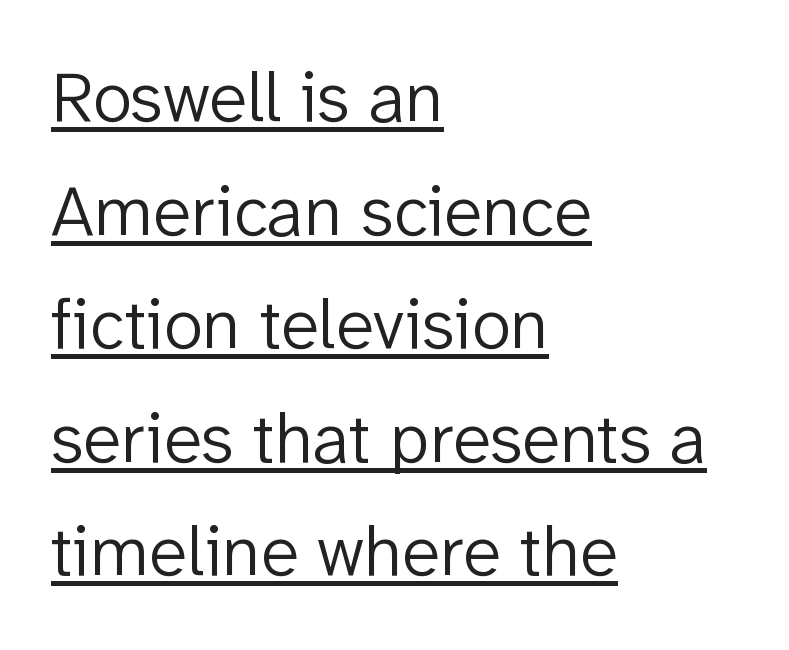
The image shows 71 px light sans-serif type, upright; set left-aligned, normal line spacing (1.6x), normal letter spacing, underlined; low stroke contrast and a medium x-height.
